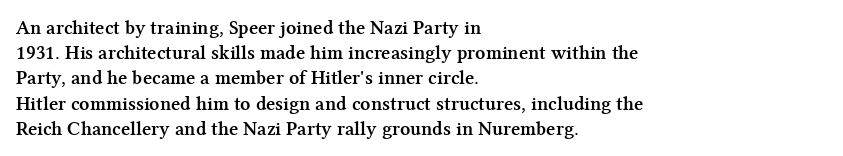
The image shows 20 px bold type, upright; set left-aligned, normal line spacing (1.26x), normal letter spacing, not underlined.
